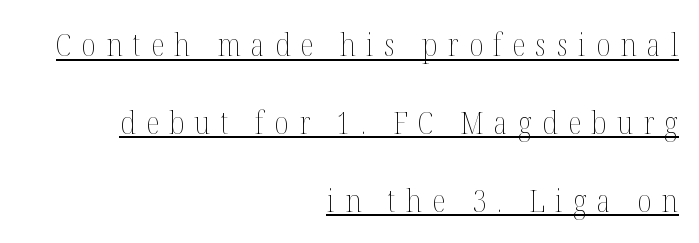
Q: Is the text bold? A: No.
Q: Is the text italic (slanted)? A: No, it is upright.
Q: Is the text underlined? A: Yes.
Q: How is the paragraph aligned? A: Right-aligned.
Q: Is the spacing between letters normal or unusually wide? A: Unusually wide.
Q: Is the spacing between lines tight, normal or loose? A: Loose.
Q: Width (condensed, normal, or wide)? A: Condensed.
Q: Stroke contrast? A: Medium.
Q: x-height? A: Medium.
Q: Monospaced? A: No.
